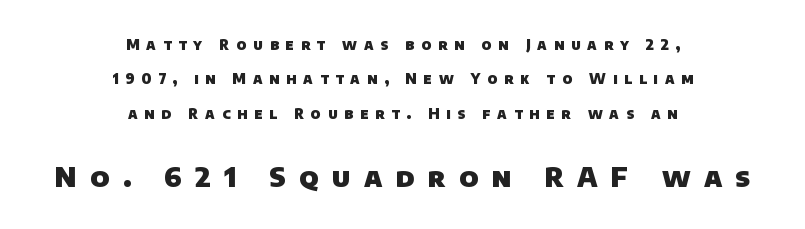
The specimen omits any rule beneath the text block's lines. The typesetting leans heavy: a genuine bold. Glyph-to-glyph distance is far greater than everyday printed text. Character size in the trailing block exceeds that of the leading block. These lines stack symmetrically, like a column narrowing and widening about its center. Does the leading feel generous? Absolutely, it's lavish.
